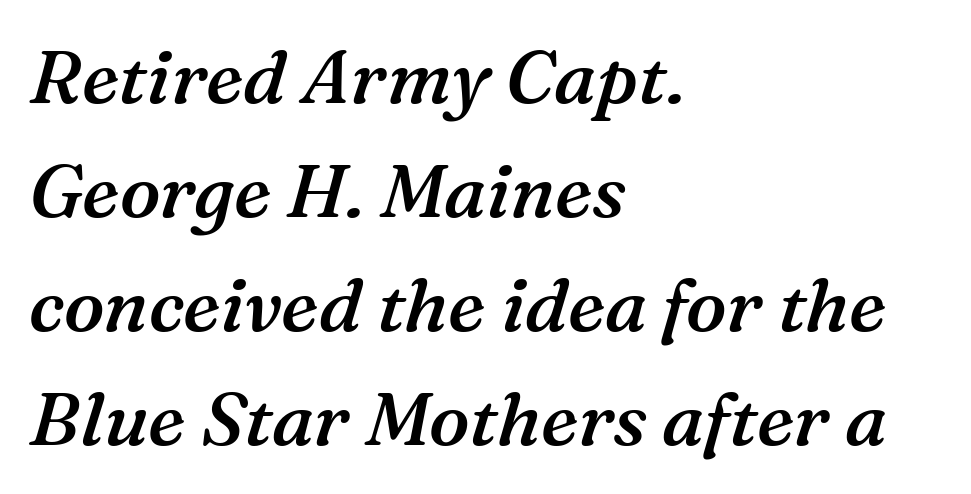
{"serif": "yes", "italic": "yes", "lean": "right", "slant_degrees": 16, "bold": "semi", "weight": "semibold", "width": "normal", "stroke_contrast": "medium", "x_height": "medium", "monospaced": "no", "underline": "no", "align": "left", "line_spacing": "normal", "line_spacing_ratio": 1.52, "letter_spacing": "normal", "letter_spacing_em": 0.0, "glyph_px": 75}
